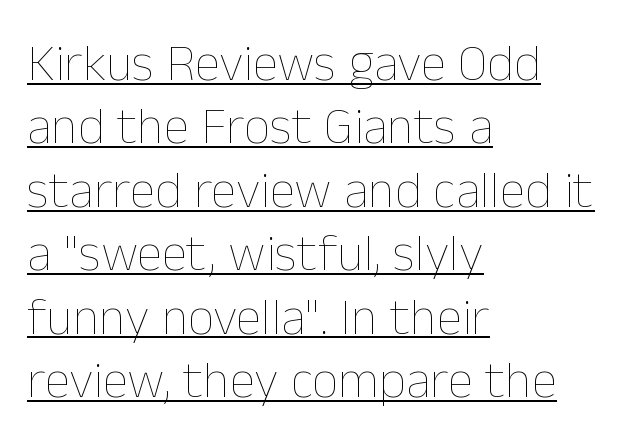
The image shows 52 px thin type, upright; set left-aligned, line spacing 1.22x, normal letter spacing, underlined; low stroke contrast and a medium x-height.
